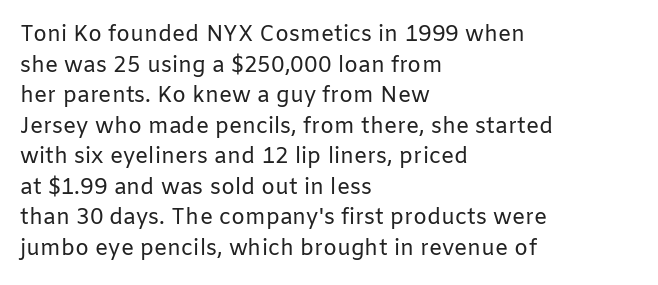
Here the glyphs are tracked normally, forming tight word shapes. This sample keeps an unexceptional amount of space between lines. Every character sits straight up, as roman type does. Each stroke keeps to a modest, everyday thickness or less. This rendering uses left alignment, leaving the right contour irregular. Descenders are the only things crossing below the line.
